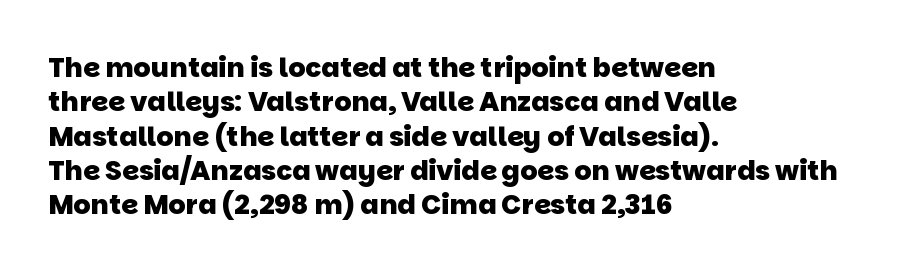
{"bold": "yes", "underline": "no", "align": "left", "line_spacing": "normal", "line_spacing_ratio": 1.27, "letter_spacing": "normal", "letter_spacing_em": 0.0, "glyph_px": 27}
